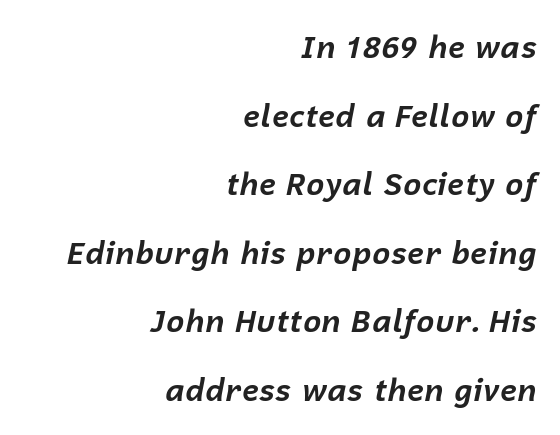
Strokes here are thick enough to call this a true bold. Slanted lettering throughout. A typesetter would call this proportional, since set widths differ per character. Plain, unruled lines of type.
